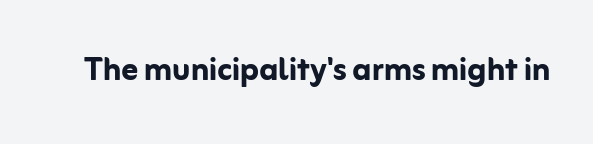
{"serif": "no", "italic": "no", "bold": "yes", "weight": "semibold", "width": "normal", "stroke_contrast": "low", "x_height": "medium", "monospaced": "no", "underline": "no", "letter_spacing": "normal", "letter_spacing_em": 0.0, "glyph_px": 41}
